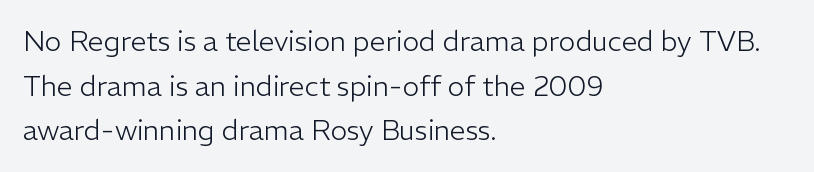
The image shows 28 px light sans-serif type, upright; set left-aligned, normal line spacing (1.59x), normal letter spacing, not underlined; low stroke contrast and a medium x-height.
